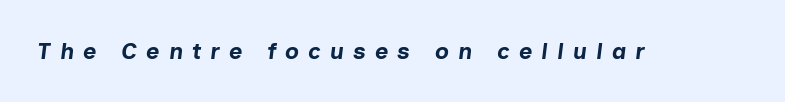
Q: Is the text bold? A: Yes.
Q: Is the text italic (slanted)? A: Yes, it leans right by about 7 degrees.
Q: Is the text underlined? A: No.
Q: Is the spacing between letters normal or unusually wide? A: Unusually wide.
